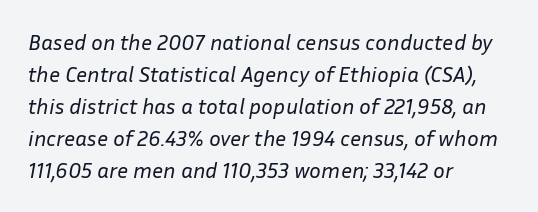
{"italic": "yes", "lean": "right", "slant_degrees": 10, "bold": "no", "underline": "no", "align": "left", "line_spacing": "normal", "line_spacing_ratio": 1.46, "letter_spacing": "normal", "letter_spacing_em": 0.0, "glyph_px": 22}
